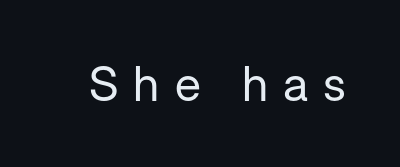
{"serif": "no", "italic": "no", "bold": "no", "weight": "regular", "width": "normal", "stroke_contrast": "low", "x_height": "medium", "monospaced": "no", "underline": "no", "letter_spacing": "wide", "letter_spacing_em": 0.31, "glyph_px": 48}
